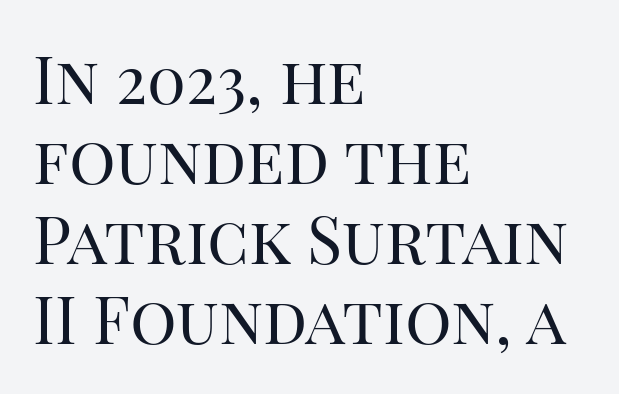
The image shows 65 px regular-weight serif type, upright; set left-aligned, line spacing 1.23x, normal letter spacing, not underlined; high stroke contrast and a large x-height.
